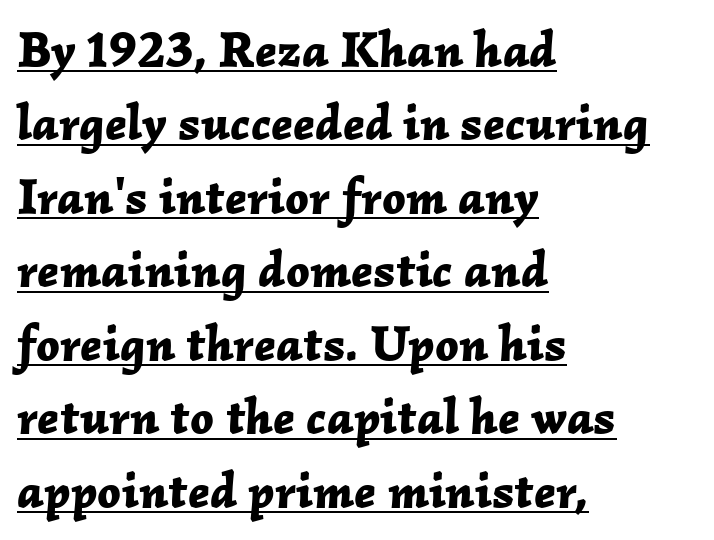
The image shows 51 px bold type, italic (leaning right); set left-aligned, normal line spacing (1.44x), normal letter spacing, underlined; low stroke contrast and a medium x-height.
